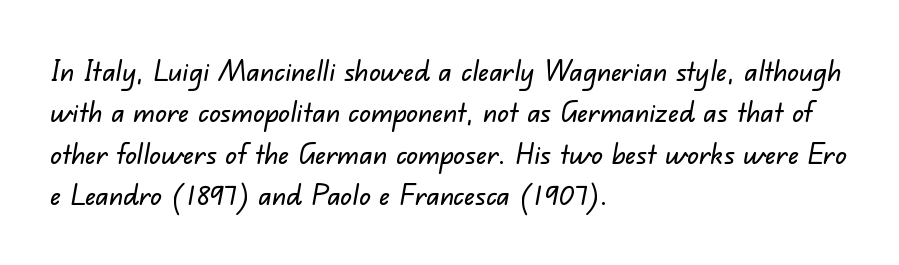
The image shows 29 px sans-serif type; set left-aligned, normal line spacing (1.43x), normal letter spacing, not underlined; low stroke contrast and a small x-height.
